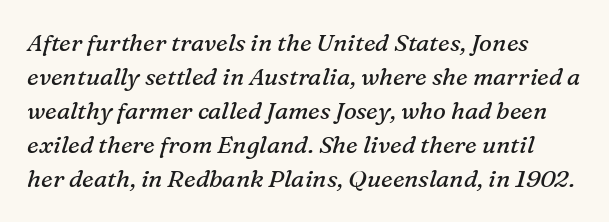
The image shows 24 px text type, italic (leaning right); set normal line spacing (1.42x), normal letter spacing, not underlined.
